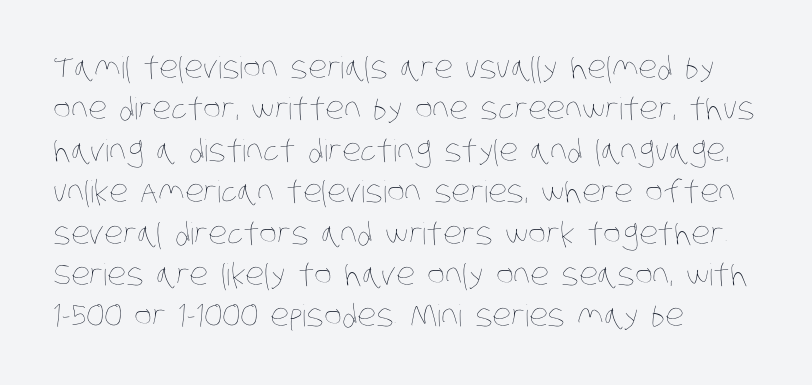
Q: Is the text bold? A: No.
Q: Is the text underlined? A: No.
Q: How is the paragraph aligned? A: Left-aligned.
Q: Is the spacing between letters normal or unusually wide? A: Normal.
Q: Is the spacing between lines tight, normal or loose? A: Normal.
Q: Width (condensed, normal, or wide)? A: Condensed.
Q: Stroke contrast? A: Low.
Q: x-height? A: Large.
Q: Monospaced? A: No.
